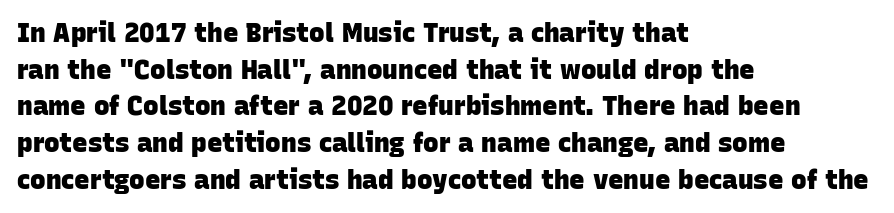
Q: Is the text bold? A: Yes.
Q: Is the text underlined? A: No.
Q: How is the paragraph aligned? A: Left-aligned.
Q: Is the spacing between letters normal or unusually wide? A: Normal.
Q: Is the spacing between lines tight, normal or loose? A: Normal.
